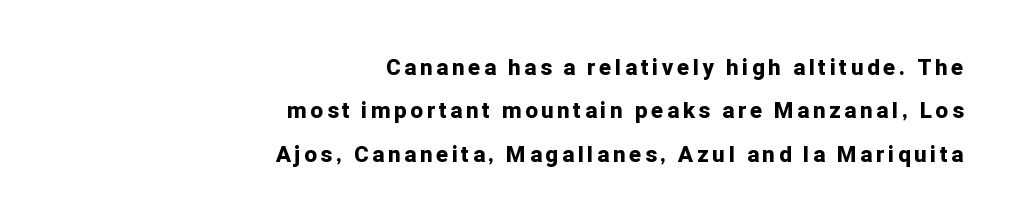
The image shows 22 px bold type, upright; set right-aligned, loose line spacing (1.97x), not underlined.
